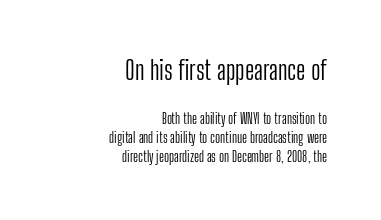
The image shows 26 px text type, upright; set right-aligned, normal line spacing (1.36x), normal letter spacing, not underlined; the first (top) block is 1.86x larger.
